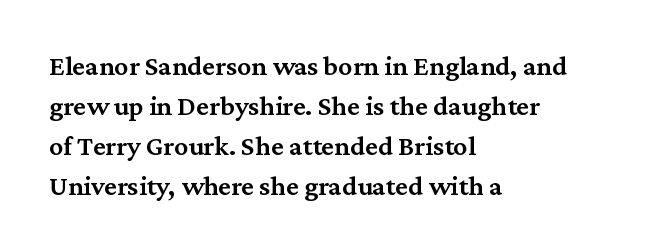
Q: Is the text bold? A: Semi-bold.
Q: Is the text italic (slanted)? A: No, it is upright.
Q: Is the typeface a serif or a sans-serif typeface? A: Serif.
Q: Is the text underlined? A: No.
Q: How is the paragraph aligned? A: Left-aligned.
Q: Is the spacing between letters normal or unusually wide? A: Normal.
Q: Is the spacing between lines tight, normal or loose? A: Normal.
Q: Width (condensed, normal, or wide)? A: Normal.
Q: Stroke contrast? A: Medium.
Q: x-height? A: Medium.
Q: Monospaced? A: No.
